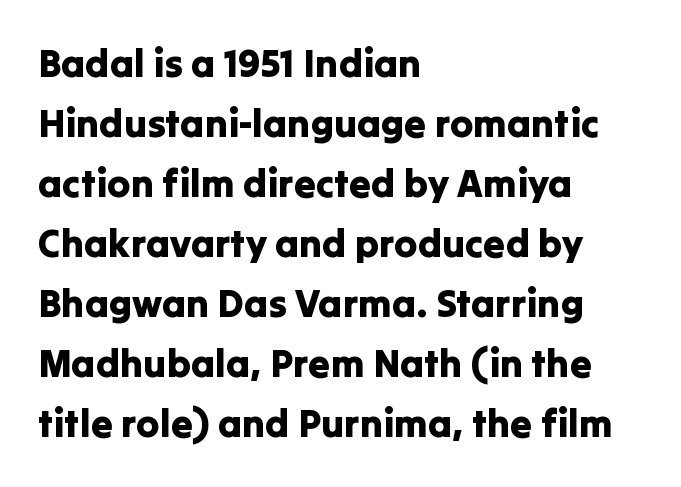
Q: Is the text italic (slanted)? A: No, it is upright.
Q: Is the typeface a serif or a sans-serif typeface? A: Sans-serif.
Q: Is the text underlined? A: No.
Q: How is the paragraph aligned? A: Left-aligned.
Q: Is the spacing between letters normal or unusually wide? A: Normal.
Q: Is the spacing between lines tight, normal or loose? A: Normal.
Q: Width (condensed, normal, or wide)? A: Normal.
Q: Stroke contrast? A: Low.
Q: x-height? A: Medium.
Q: Monospaced? A: No.
